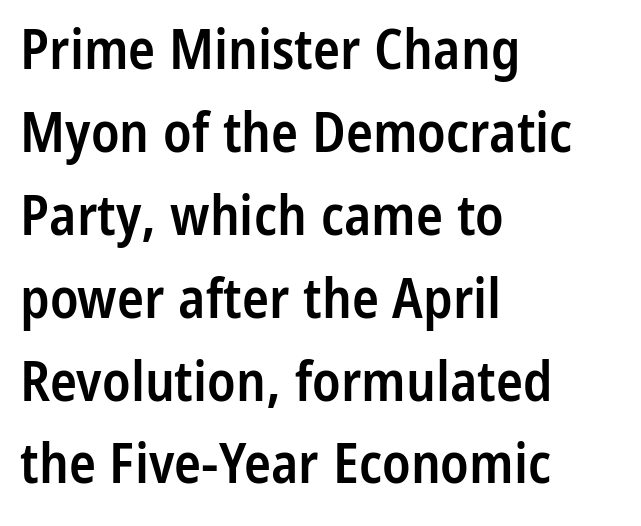
The image shows 56 px semibold, condensed sans-serif type, upright; set left-aligned, normal line spacing (1.48x), normal letter spacing, not underlined; low stroke contrast and a medium x-height.
